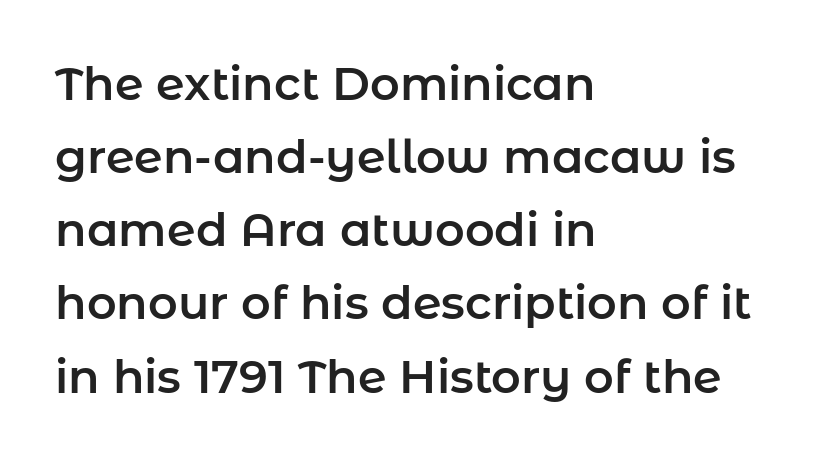
{"serif": "no", "italic": "no", "width": "normal", "stroke_contrast": "low", "x_height": "medium", "monospaced": "no", "underline": "no", "align": "left", "line_spacing": "normal", "line_spacing_ratio": 1.59, "letter_spacing": "normal", "letter_spacing_em": 0.0, "glyph_px": 46}
